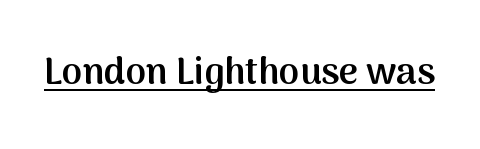
Q: Is the text bold? A: Semi-bold.
Q: Is the text italic (slanted)? A: No, it is upright.
Q: Is the typeface a serif or a sans-serif typeface? A: Sans-serif.
Q: Is the text underlined? A: Yes.
Q: Is the spacing between letters normal or unusually wide? A: Normal.
Q: Width (condensed, normal, or wide)? A: Normal.
Q: Stroke contrast? A: Medium.
Q: x-height? A: Medium.
Q: Monospaced? A: No.
